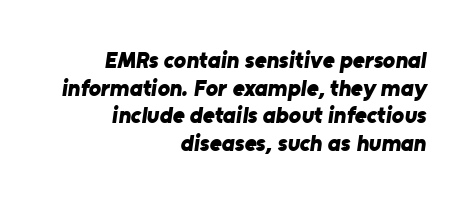
Q: Is the text bold? A: Yes.
Q: Is the text underlined? A: No.
Q: How is the paragraph aligned? A: Right-aligned.
Q: Is the spacing between letters normal or unusually wide? A: Normal.
